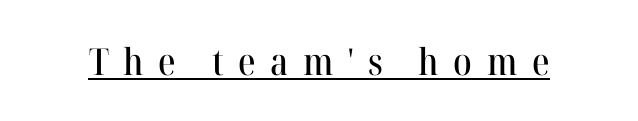
The image shows 37 px serif type, upright; set unusually wide letter spacing (+0.39 em), underlined; high stroke contrast and a medium x-height.
